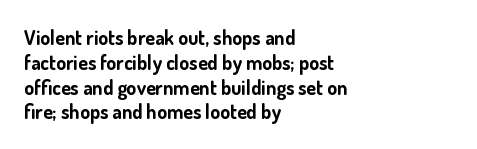
{"italic": "no", "bold": "yes", "underline": "no", "align": "left", "line_spacing_ratio": 1.24, "letter_spacing": "normal", "letter_spacing_em": 0.0, "glyph_px": 20}
